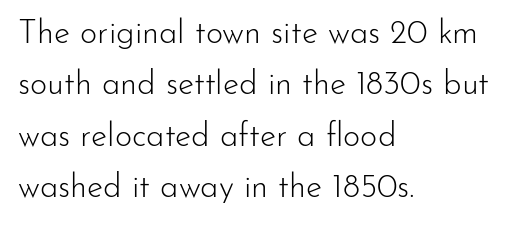
The image shows 33 px light sans-serif type, upright; set left-aligned, normal line spacing (1.56x), normal letter spacing, not underlined; low stroke contrast and a small x-height.
